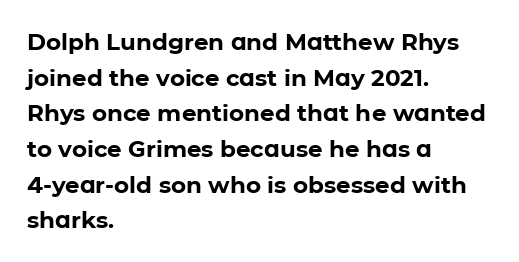
The image shows 23 px bold type, upright; set left-aligned, normal line spacing (1.55x), normal letter spacing, not underlined.
